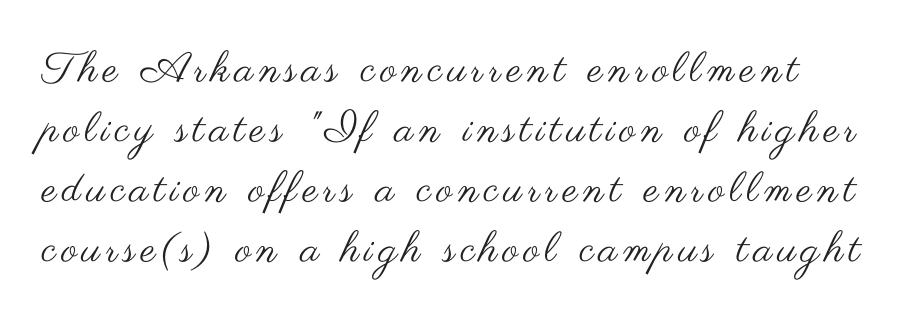
{"serif": "no", "bold": "no", "weight": "regular", "width": "wide", "stroke_contrast": "medium", "x_height": "small", "monospaced": "no", "underline": "no", "line_spacing": "normal", "line_spacing_ratio": 1.43, "glyph_px": 42}
